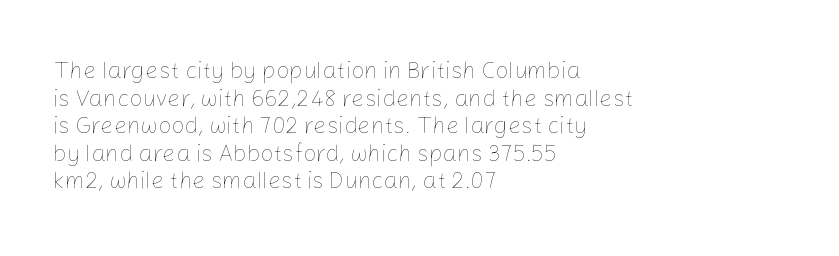
The image shows 23 px text type, upright; set left-aligned, line spacing 1.2x, normal letter spacing, not underlined.
